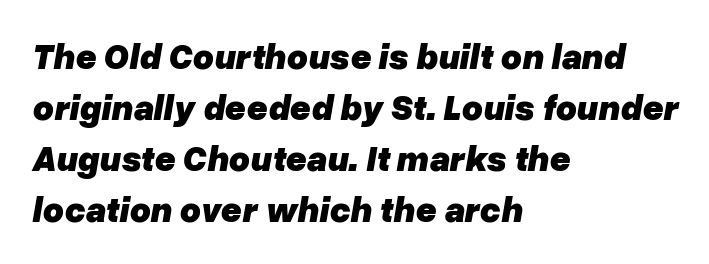
The image shows 36 px heavy type, italic (leaning right); set left-aligned, normal line spacing (1.42x), normal letter spacing, not underlined; low stroke contrast and a medium x-height.
